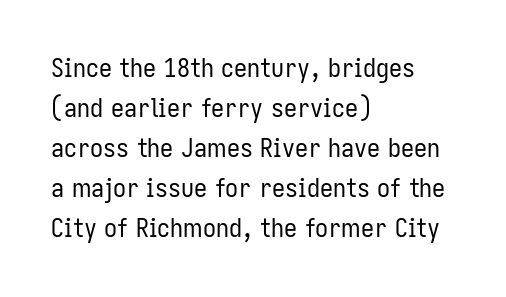
{"italic": "no", "bold": "no", "underline": "no", "align": "left", "line_spacing": "normal", "line_spacing_ratio": 1.54, "letter_spacing": "normal", "letter_spacing_em": 0.0, "glyph_px": 26}
